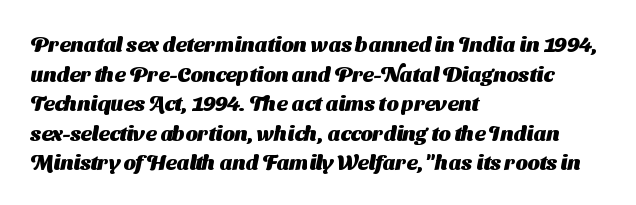
Q: Is the text bold? A: Yes.
Q: Is the text underlined? A: No.
Q: How is the paragraph aligned? A: Left-aligned.
Q: Is the spacing between letters normal or unusually wide? A: Normal.
Q: Is the spacing between lines tight, normal or loose? A: Normal.
